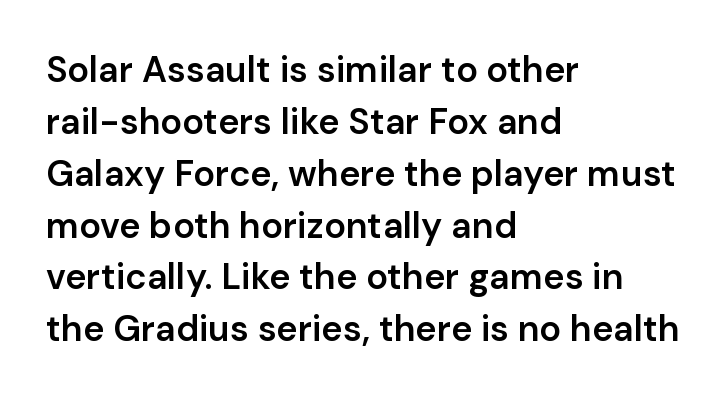
Q: Is the text bold? A: Semi-bold.
Q: Is the text italic (slanted)? A: No, it is upright.
Q: Is the typeface a serif or a sans-serif typeface? A: Sans-serif.
Q: Is the text underlined? A: No.
Q: How is the paragraph aligned? A: Left-aligned.
Q: Is the spacing between letters normal or unusually wide? A: Normal.
Q: Is the spacing between lines tight, normal or loose? A: Normal.
Q: Width (condensed, normal, or wide)? A: Normal.
Q: Stroke contrast? A: Low.
Q: x-height? A: Medium.
Q: Monospaced? A: No.
